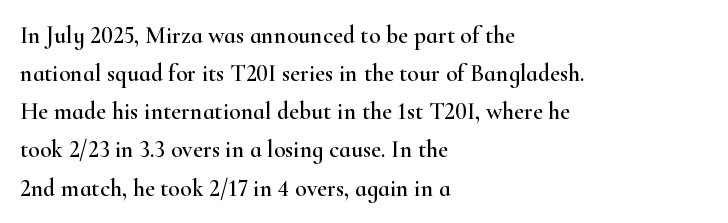
The image shows 24 px text type, upright; set left-aligned, normal line spacing (1.59x), normal letter spacing, not underlined.
